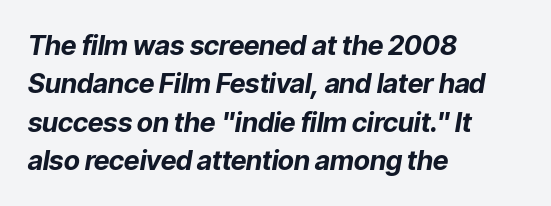
The image shows 27 px bold type, italic (leaning right); set left-aligned, normal line spacing (1.42x), normal letter spacing, not underlined.
